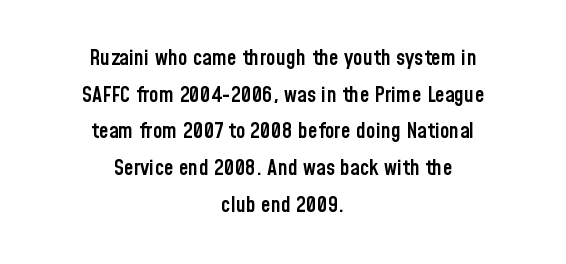
The image shows 22 px text type, upright; set centered, normal line spacing (1.67x), normal letter spacing, not underlined.
